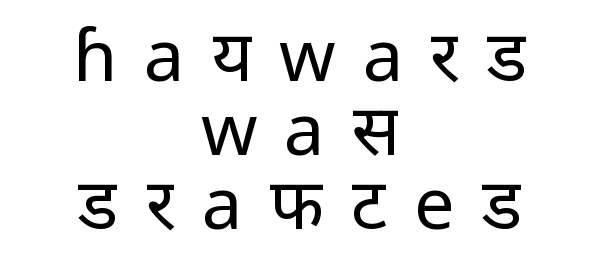
The image shows 72 px regular-weight sans-serif type, upright; set centered, tight line spacing (1.03x), unusually wide letter spacing (+0.37 em), not underlined; low stroke contrast and a medium x-height.
